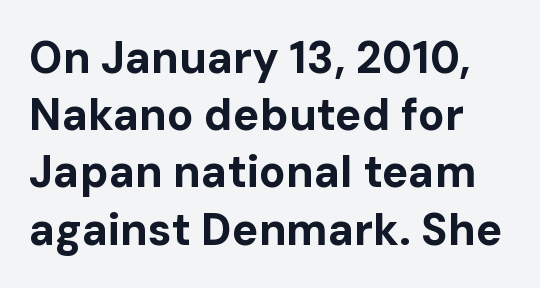
The image shows 44 px bold sans-serif type, upright; set normal line spacing (1.3x), normal letter spacing, not underlined; low stroke contrast and a medium x-height.
